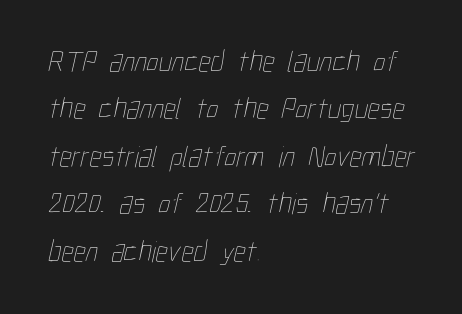
{"bold": "no", "weight": "thin", "width": "condensed", "stroke_contrast": "low", "x_height": "medium", "monospaced": "no", "underline": "no", "align": "left", "line_spacing": "normal", "line_spacing_ratio": 1.58, "letter_spacing": "normal", "letter_spacing_em": 0.0, "glyph_px": 30}
